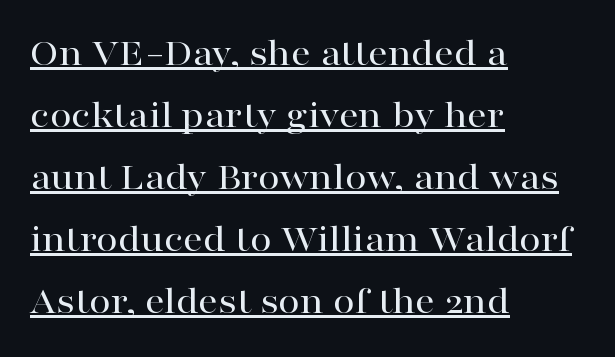
The image shows 39 px wide serif type, upright; set left-aligned, normal line spacing (1.59x), normal letter spacing, underlined; high stroke contrast and a medium x-height.
